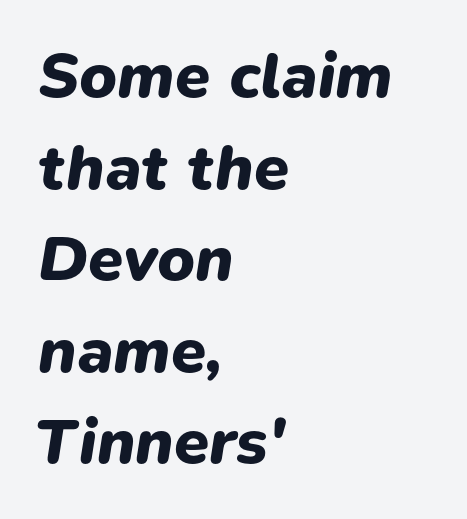
Beneath every word, the page is bare. Horizontally, the lines are justified to the leading edge only. How heavy is the stroke? Heavy — this is a bold. Evenly set lines give the paragraph a standard silhouette. The rendering keeps characters at their native spacing. The letters advance in unequal steps, a hallmark of proportional type.
